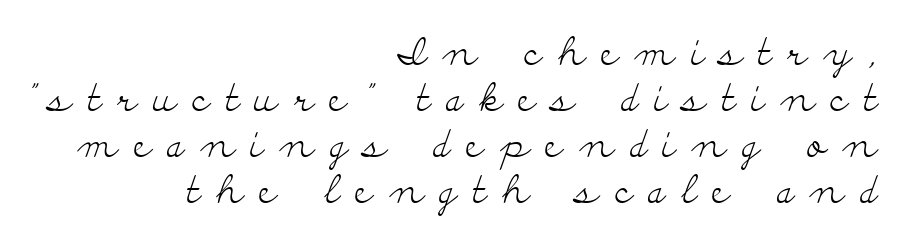
{"serif": "yes", "bold": "no", "weight": "light", "width": "wide", "stroke_contrast": "low", "x_height": "small", "monospaced": "no", "underline": "no", "align": "right", "line_spacing_ratio": 1.21, "letter_spacing": "wide", "letter_spacing_em": 0.42, "glyph_px": 38}
